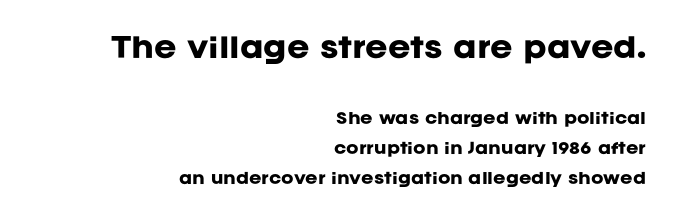
The image shows 27 px bold type, upright; set right-aligned, loose line spacing (2.01x), normal letter spacing, not underlined; the first (top) block is 1.8x larger.
